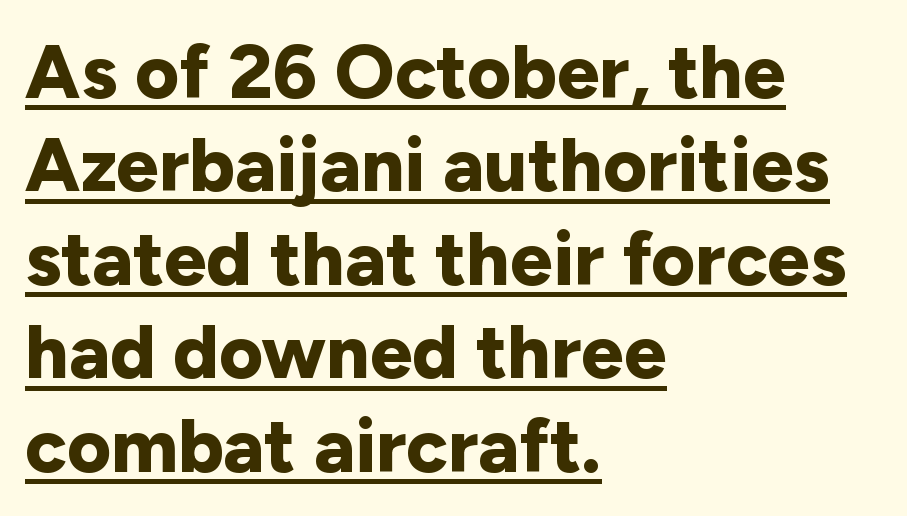
Q: Is the text bold? A: Yes.
Q: Is the text italic (slanted)? A: No, it is upright.
Q: Is the typeface a serif or a sans-serif typeface? A: Sans-serif.
Q: Is the text underlined? A: Yes.
Q: How is the paragraph aligned? A: Left-aligned.
Q: Is the spacing between letters normal or unusually wide? A: Normal.
Q: Width (condensed, normal, or wide)? A: Normal.
Q: Stroke contrast? A: Low.
Q: x-height? A: Medium.
Q: Monospaced? A: No.
